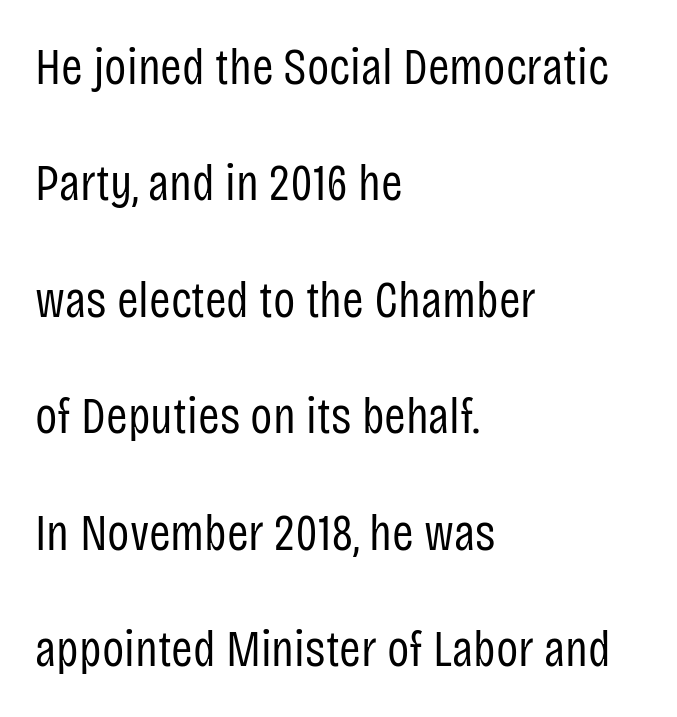
Q: Is the text bold? A: No.
Q: Is the text italic (slanted)? A: No, it is upright.
Q: Is the typeface a serif or a sans-serif typeface? A: Sans-serif.
Q: Is the text underlined? A: No.
Q: How is the paragraph aligned? A: Left-aligned.
Q: Is the spacing between letters normal or unusually wide? A: Normal.
Q: Is the spacing between lines tight, normal or loose? A: Loose.
Q: Width (condensed, normal, or wide)? A: Condensed.
Q: Stroke contrast? A: Low.
Q: x-height? A: Large.
Q: Monospaced? A: No.
